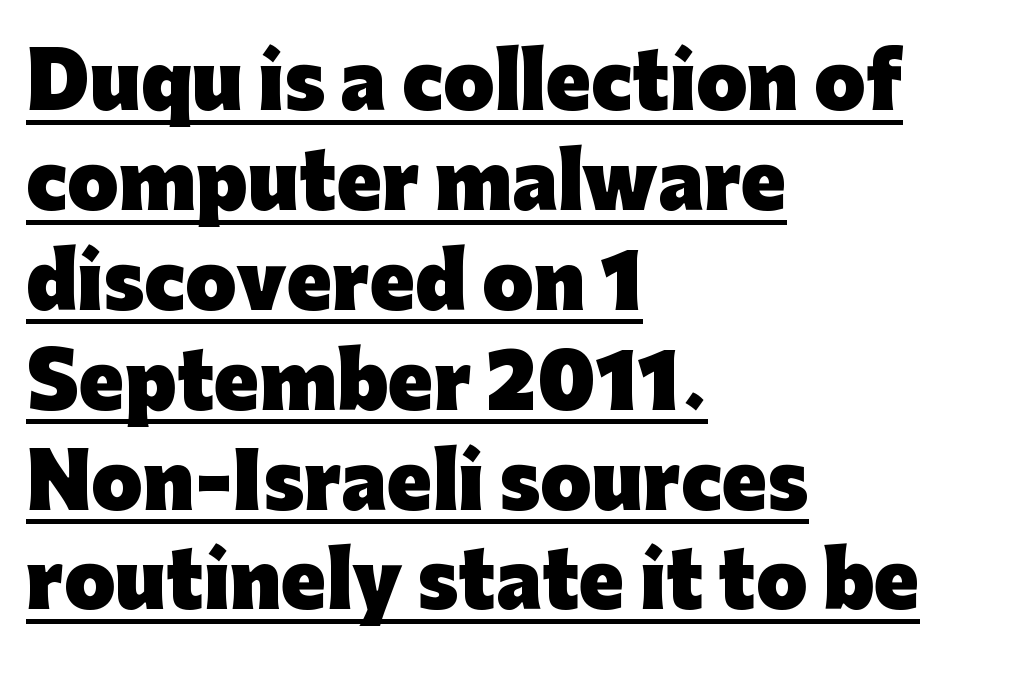
Q: Is the text bold? A: Yes.
Q: Is the text italic (slanted)? A: No, it is upright.
Q: Is the typeface a serif or a sans-serif typeface? A: Sans-serif.
Q: Is the text underlined? A: Yes.
Q: How is the paragraph aligned? A: Left-aligned.
Q: Is the spacing between letters normal or unusually wide? A: Normal.
Q: Is the spacing between lines tight, normal or loose? A: Normal.
Q: Width (condensed, normal, or wide)? A: Normal.
Q: Stroke contrast? A: Low.
Q: x-height? A: Medium.
Q: Monospaced? A: No.
